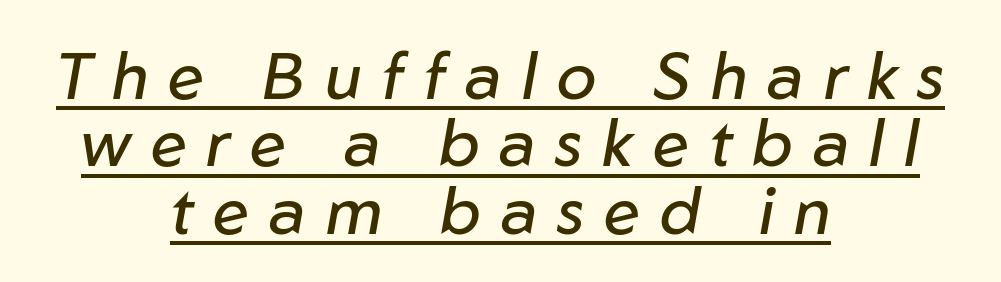
Observe the lean: these are italic letterforms. Is there an underline? Yes — a line sits under the letters. A quiet, ordinary-to-light weight characterises the typeface. Closely set lines give the paragraph a compact silhouette. Honestly, the letter spacing is so wide it's the main thing you notice. Looks like regular typesetting: each glyph gets only the width it needs.
